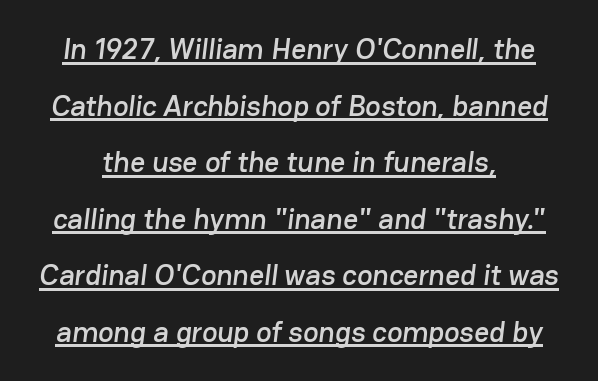
Q: Is the typeface a serif or a sans-serif typeface? A: Sans-serif.
Q: Is the text underlined? A: Yes.
Q: Is the spacing between letters normal or unusually wide? A: Normal.
Q: Is the spacing between lines tight, normal or loose? A: Loose.
Q: Width (condensed, normal, or wide)? A: Normal.
Q: Stroke contrast? A: Low.
Q: x-height? A: Medium.
Q: Monospaced? A: No.
